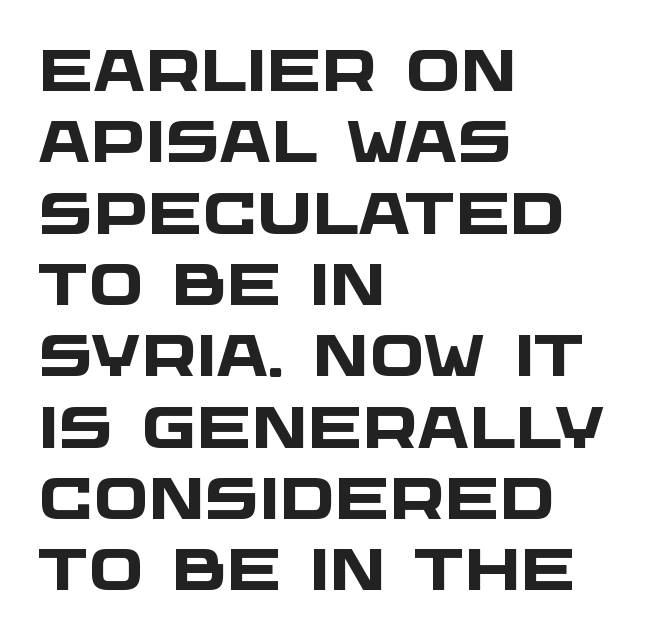
The words here are not underlined. Emphasis by weight is at full strength: bold. Looks like regular typesetting: each glyph gets only the width it needs. Every row of glyphs begins at an identical x-position on the left. You can tell from the bare stems that sans-serif type was used.
